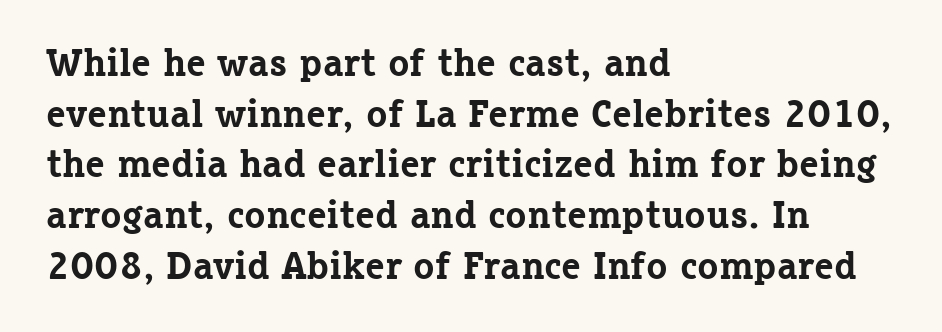
Leading: standard. The passage shown is typed in a proportional face where columns would drift. A serif font was chosen for this passage. Each glyph is drawn with heavy, bold strokes. If you drew a line through each stem, it would be perfectly vertical. Underline: absent.
